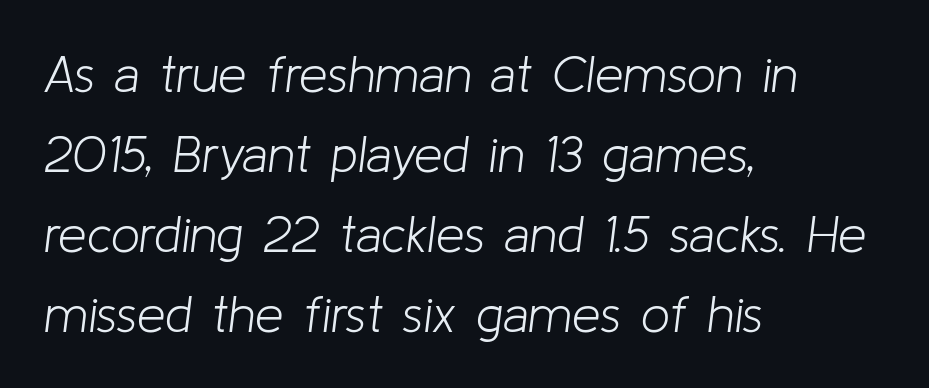
{"italic": "yes", "lean": "right", "slant_degrees": 8, "bold": "no", "weight": "light", "width": "normal", "stroke_contrast": "low", "x_height": "medium", "monospaced": "no", "underline": "no", "align": "left", "line_spacing": "normal", "line_spacing_ratio": 1.57, "letter_spacing": "normal", "letter_spacing_em": 0.0, "glyph_px": 51}
